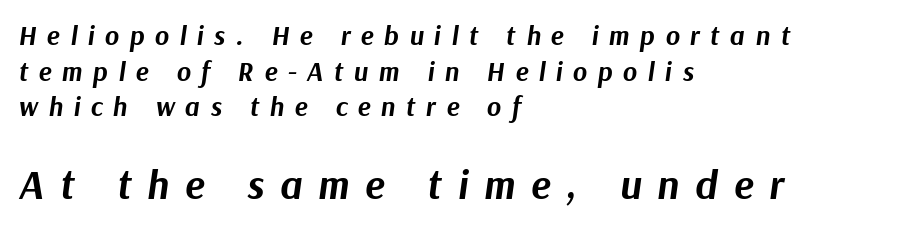
{"italic": "yes", "lean": "right", "slant_degrees": 9, "bold": "yes", "weight": "bold", "width": "normal", "stroke_contrast": "medium", "x_height": "medium", "monospaced": "no", "underline": "no", "align": "left", "line_spacing": "normal", "line_spacing_ratio": 1.32, "letter_spacing": "wide", "letter_spacing_em": 0.39, "larger_block": "second", "size_ratio": 1.52, "glyph_px": 41}
